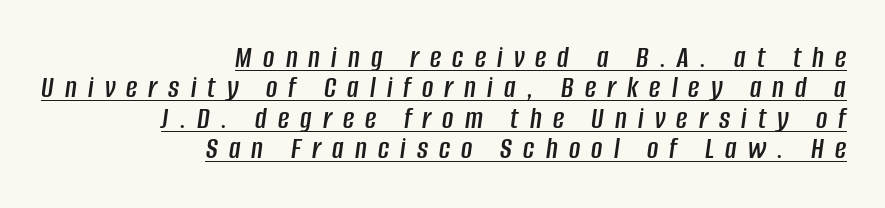
The face used here is rendered with a markedly widened letterfit. Glance below the letters and you will spot a drawn line. Regarding leading, the lines here are crowded together. Think of a printed novel: that variable character pitch is what you see here.
